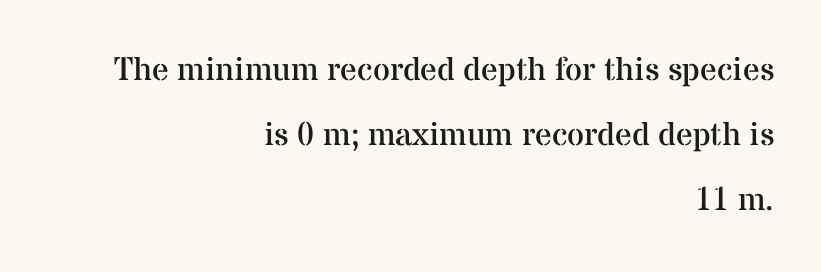
Q: Is the text bold? A: No.
Q: Is the text italic (slanted)? A: No, it is upright.
Q: Is the typeface a serif or a sans-serif typeface? A: Serif.
Q: Is the text underlined? A: No.
Q: How is the paragraph aligned? A: Right-aligned.
Q: Is the spacing between letters normal or unusually wide? A: Normal.
Q: Is the spacing between lines tight, normal or loose? A: Loose.
Q: Width (condensed, normal, or wide)? A: Normal.
Q: Stroke contrast? A: Medium.
Q: x-height? A: Medium.
Q: Monospaced? A: No.
